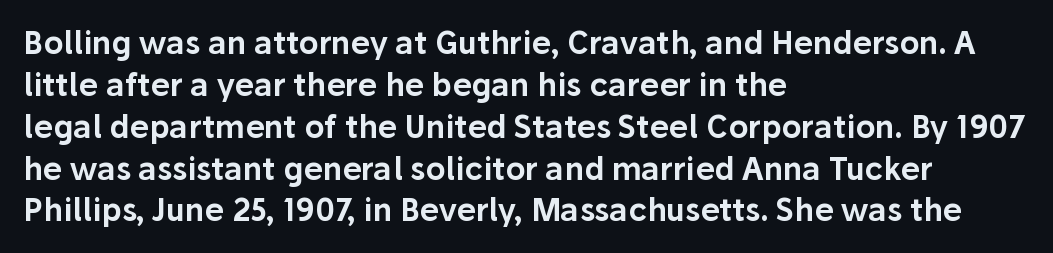
The image shows 31 px sans-serif type, upright; set left-aligned, normal line spacing (1.35x), normal letter spacing, not underlined; low stroke contrast and a medium x-height.
